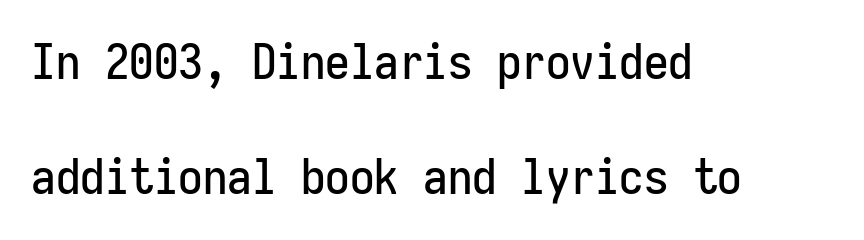
The image shows 49 px condensed sans-serif type, upright, monospaced; set left-aligned, loose line spacing (2.35x), normal letter spacing, not underlined; low stroke contrast and a medium x-height.
